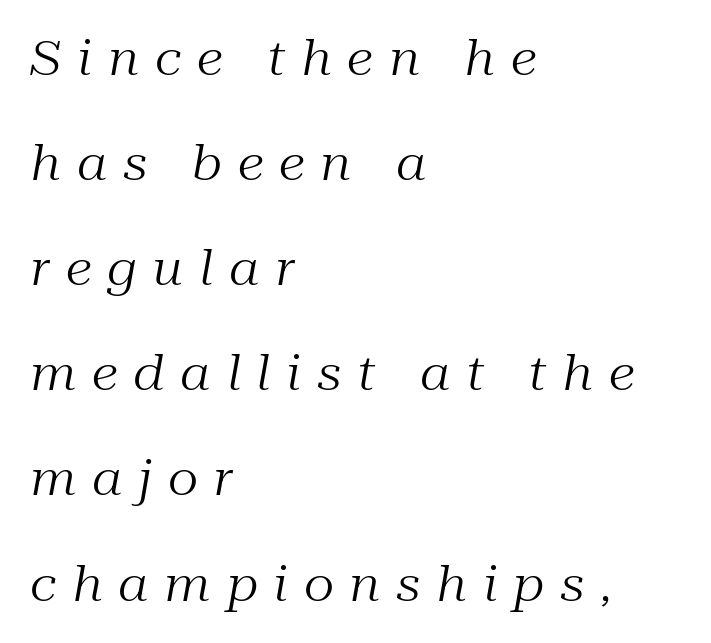
{"serif": "yes", "italic": "yes", "lean": "right", "slant_degrees": 10, "bold": "no", "weight": "regular", "width": "normal", "stroke_contrast": "medium", "x_height": "medium", "monospaced": "no", "underline": "no", "align": "left", "line_spacing": "loose", "line_spacing_ratio": 2.19, "letter_spacing": "wide", "letter_spacing_em": 0.33, "glyph_px": 48}
